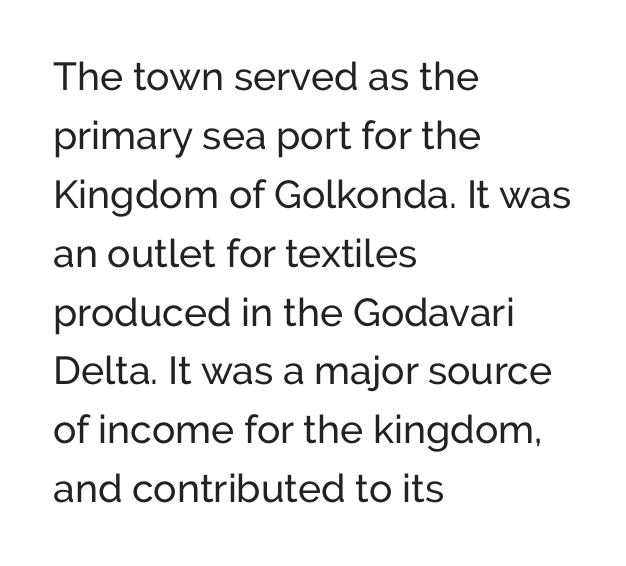
{"serif": "no", "italic": "no", "bold": "no", "weight": "regular", "width": "normal", "stroke_contrast": "low", "x_height": "medium", "monospaced": "no", "underline": "no", "align": "left", "line_spacing": "normal", "line_spacing_ratio": 1.51, "letter_spacing": "normal", "letter_spacing_em": 0.0, "glyph_px": 39}
